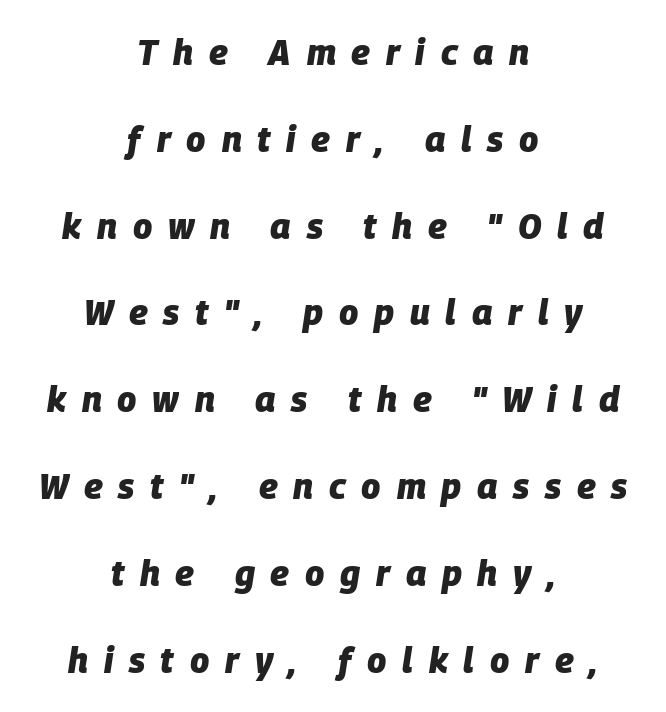
{"italic": "yes", "lean": "right", "slant_degrees": 9, "bold": "yes", "weight": "heavy", "width": "normal", "stroke_contrast": "low", "x_height": "large", "monospaced": "no", "underline": "no", "align": "center", "line_spacing": "loose", "line_spacing_ratio": 2.48, "letter_spacing": "wide", "letter_spacing_em": 0.45, "glyph_px": 35}
